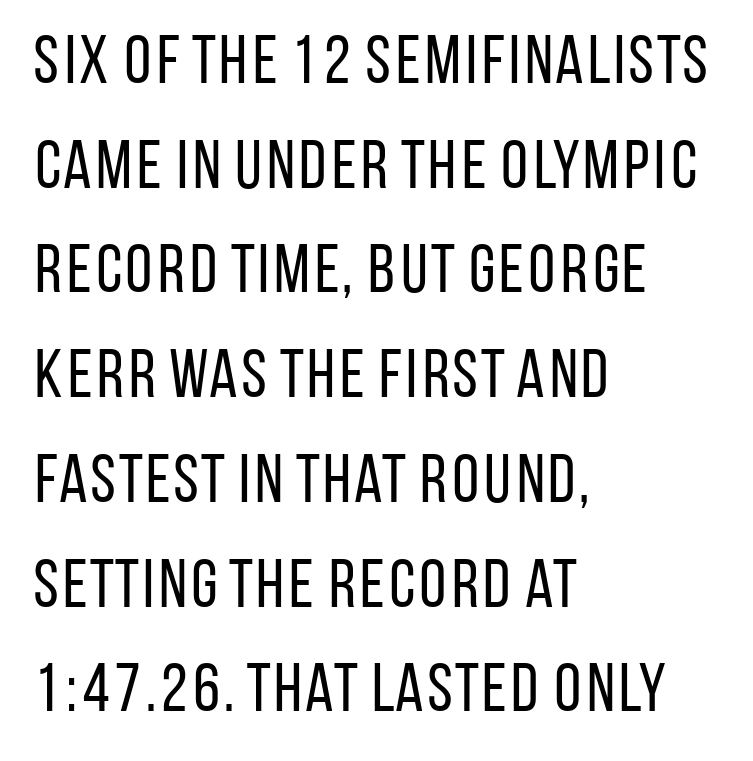
The image shows 68 px regular-weight, condensed sans-serif type, upright; set left-aligned, normal line spacing (1.54x), normal letter spacing, not underlined; low stroke contrast and a large x-height.
